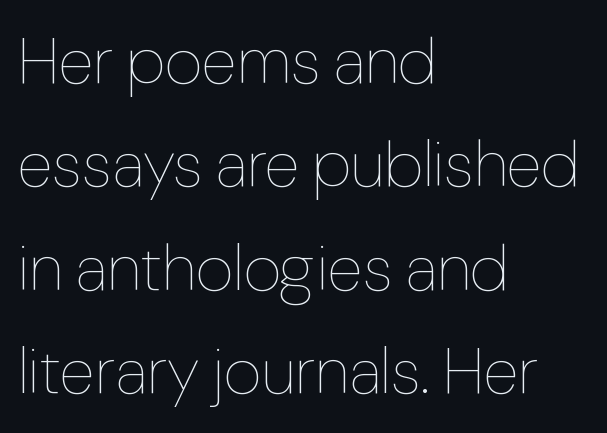
Q: Is the text bold? A: No.
Q: Is the text italic (slanted)? A: No, it is upright.
Q: Is the text underlined? A: No.
Q: How is the paragraph aligned? A: Left-aligned.
Q: Is the spacing between letters normal or unusually wide? A: Normal.
Q: Is the spacing between lines tight, normal or loose? A: Normal.
Q: Width (condensed, normal, or wide)? A: Normal.
Q: Stroke contrast? A: Low.
Q: x-height? A: Medium.
Q: Monospaced? A: No.
